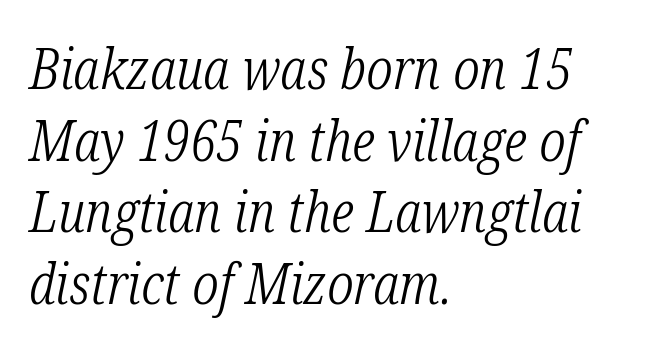
Q: Is the text bold? A: No.
Q: Is the text italic (slanted)? A: Yes, it leans right by about 12 degrees.
Q: Is the typeface a serif or a sans-serif typeface? A: Serif.
Q: Is the text underlined? A: No.
Q: How is the paragraph aligned? A: Left-aligned.
Q: Is the spacing between letters normal or unusually wide? A: Normal.
Q: Is the spacing between lines tight, normal or loose? A: Normal.
Q: Width (condensed, normal, or wide)? A: Condensed.
Q: Stroke contrast? A: Low.
Q: x-height? A: Medium.
Q: Monospaced? A: No.
